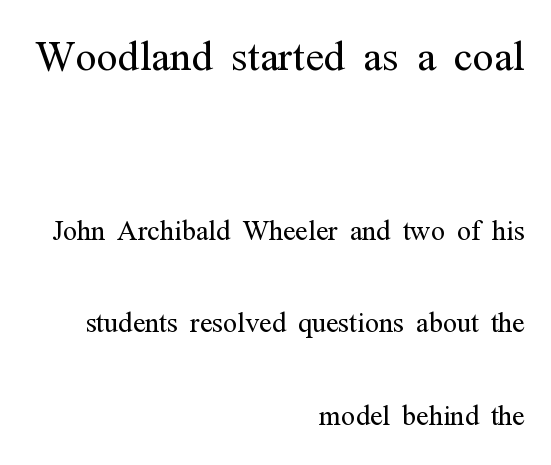
The image shows 56 px light, condensed serif type, upright; set right-aligned, loose line spacing (2.5x), normal letter spacing, not underlined; the first (top) block is 1.51x larger; medium stroke contrast and a medium x-height.
